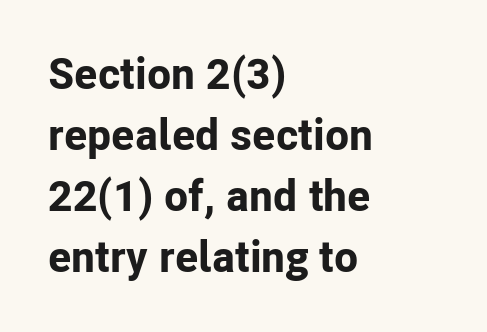
Serif or sans? Sans — the stroke terminals are bare. Chunky letters — that's bold for sure. This sample has the flowing, uneven cadence of proportional lettering. The type sits square on the baseline with zero lean. Every row of glyphs begins at an identical x-position on the left. Nothing unusual about the tracking: characters are spaced as the font intends.
